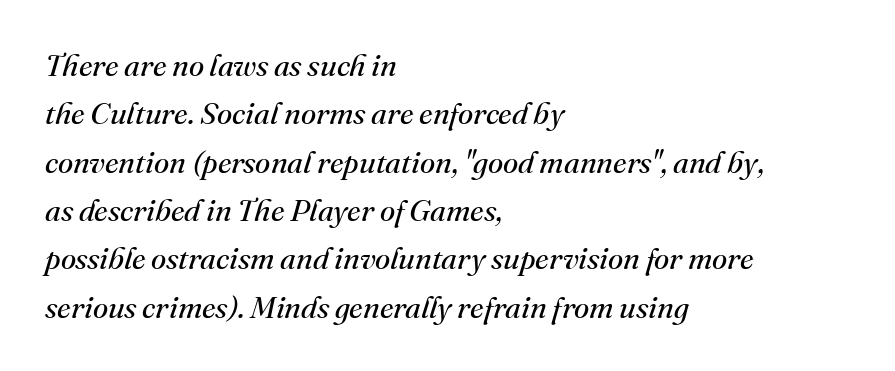
The specimen omits any rule beneath the text block's lines. Spacing between characters is what you'd get straight out of the box. Old-style or modern, the face here clearly has serifs. Think of a printed novel: that variable character pitch is what you see here. The font's italic variant was chosen for this text. This sample is left-justified, so line endings fall wherever the words run out.
